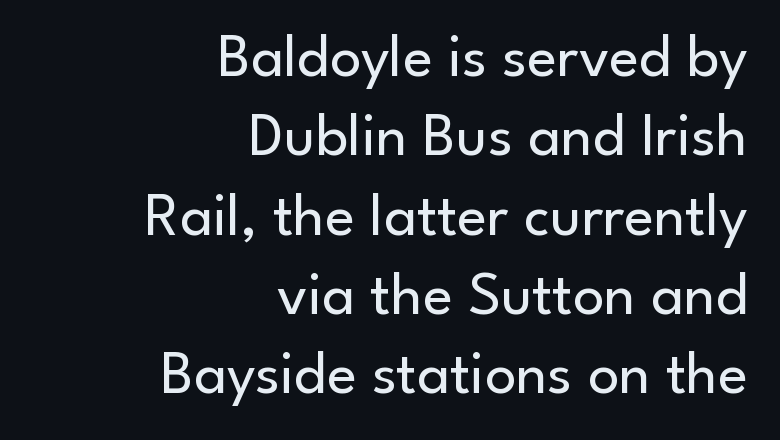
{"serif": "no", "italic": "no", "bold": "no", "weight": "regular", "width": "normal", "stroke_contrast": "low", "x_height": "small", "monospaced": "no", "underline": "no", "align": "right", "line_spacing": "normal", "line_spacing_ratio": 1.28, "letter_spacing": "normal", "letter_spacing_em": 0.0, "glyph_px": 62}
